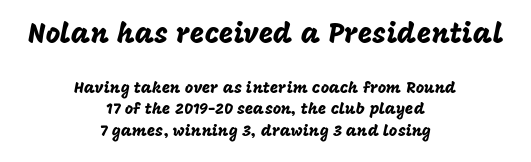
What stands out about the letter spacing? Nothing — it is the standard amount. The emphasis by scale lands on block number one, above. Reading down the block, each line starts at a different indent, mirrored at its end.
